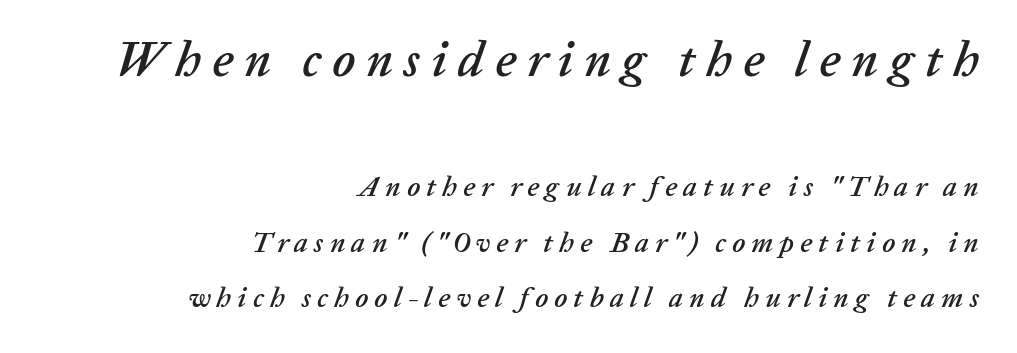
Q: Is the text italic (slanted)? A: Yes, it leans right by about 20 degrees.
Q: Is the text underlined? A: No.
Q: How is the paragraph aligned? A: Right-aligned.
Q: Is the spacing between letters normal or unusually wide? A: Unusually wide.
Q: Is the spacing between lines tight, normal or loose? A: Loose.
Q: Which block of text is set in a larger size, the first (top) or the second (bottom)? A: The first (top) one.
Q: Width (condensed, normal, or wide)? A: Normal.
Q: Stroke contrast? A: Low.
Q: x-height? A: Medium.
Q: Monospaced? A: No.
